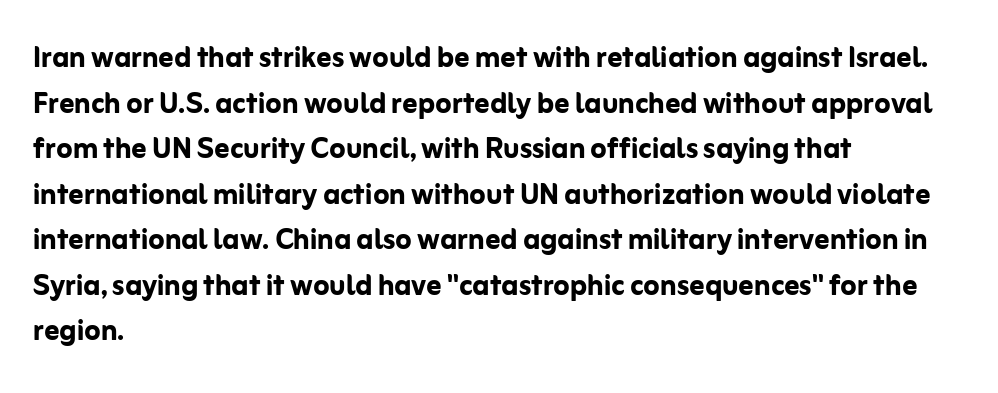
Q: Is the text bold? A: Yes.
Q: Is the text italic (slanted)? A: No, it is upright.
Q: Is the typeface a serif or a sans-serif typeface? A: Sans-serif.
Q: Is the text underlined? A: No.
Q: How is the paragraph aligned? A: Left-aligned.
Q: Is the spacing between letters normal or unusually wide? A: Normal.
Q: Width (condensed, normal, or wide)? A: Normal.
Q: Stroke contrast? A: Low.
Q: x-height? A: Medium.
Q: Monospaced? A: No.
